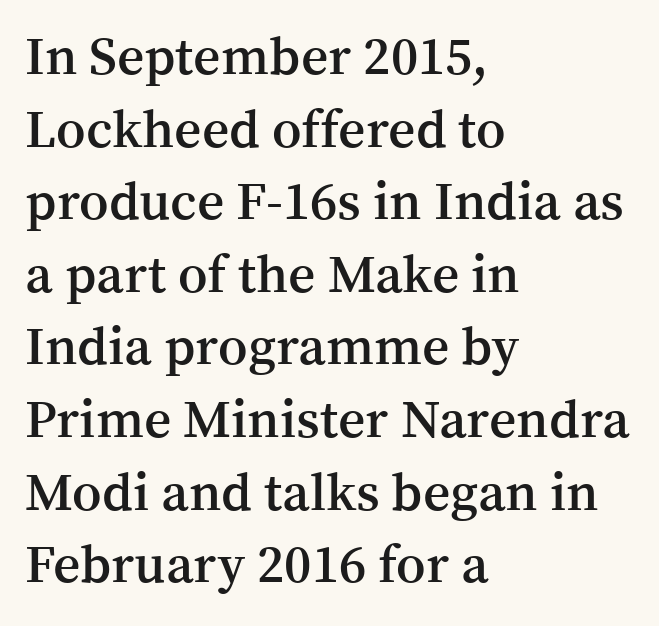
Is the block centered? No — it sits flush against the left margin. Varying glyph widths throughout — classic text-font behaviour. Clear beneath every line of the passage. Regarding leading, the lines here are spaced in the standard way.
